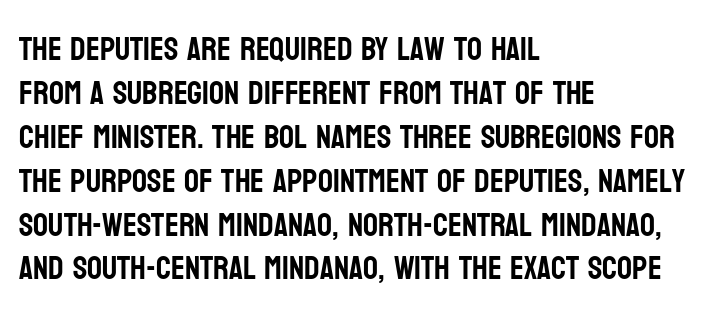
The image shows 33 px condensed sans-serif type, upright; set left-aligned, normal line spacing (1.33x), normal letter spacing, not underlined; low stroke contrast and a large x-height.
